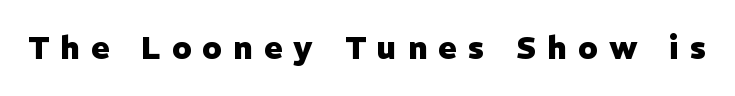
Q: Is the text bold? A: Yes.
Q: Is the text italic (slanted)? A: No, it is upright.
Q: Is the typeface a serif or a sans-serif typeface? A: Sans-serif.
Q: Is the text underlined? A: No.
Q: Is the spacing between letters normal or unusually wide? A: Unusually wide.
Q: Width (condensed, normal, or wide)? A: Normal.
Q: Stroke contrast? A: Low.
Q: x-height? A: Medium.
Q: Monospaced? A: No.
